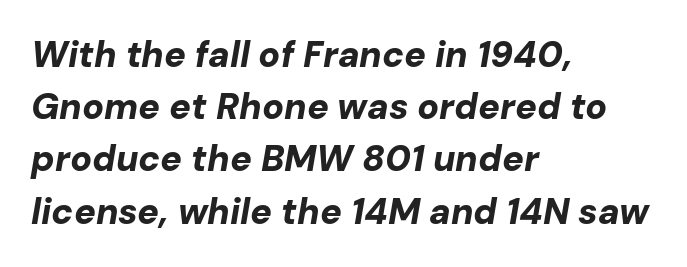
Q: Is the text bold? A: Yes.
Q: Is the text italic (slanted)? A: Yes, it leans right by about 10 degrees.
Q: Is the text underlined? A: No.
Q: How is the paragraph aligned? A: Left-aligned.
Q: Is the spacing between letters normal or unusually wide? A: Normal.
Q: Is the spacing between lines tight, normal or loose? A: Normal.
Q: Width (condensed, normal, or wide)? A: Normal.
Q: Stroke contrast? A: Low.
Q: x-height? A: Medium.
Q: Monospaced? A: No.
